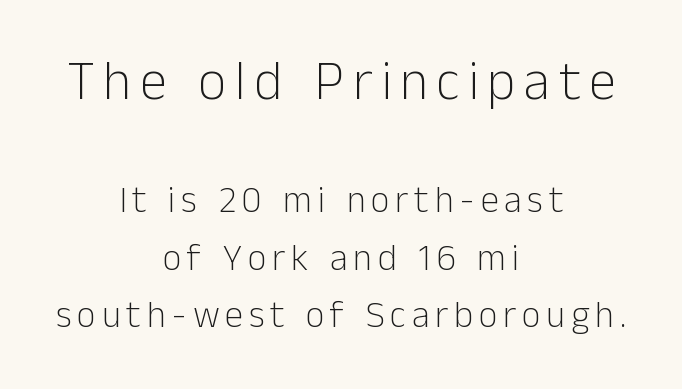
The image shows 55 px light sans-serif type, upright; set centered, normal line spacing (1.56x), not underlined; the first (top) block is 1.49x larger; low stroke contrast and a medium x-height.
